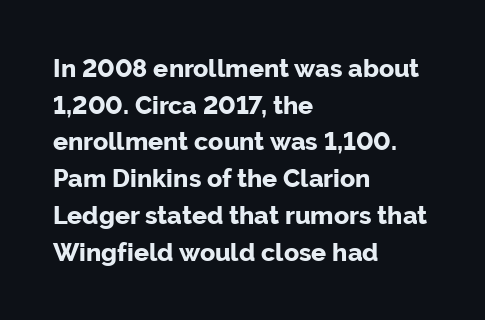
{"italic": "no", "bold": "yes", "underline": "no", "align": "left", "line_spacing": "normal", "line_spacing_ratio": 1.47, "letter_spacing": "normal", "letter_spacing_em": 0.0, "glyph_px": 25}
